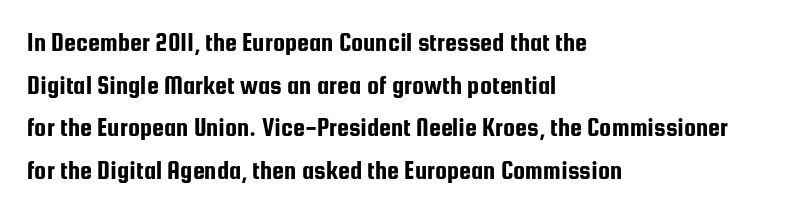
The image shows 27 px text type, upright; set left-aligned, normal line spacing (1.58x), normal letter spacing, not underlined.
